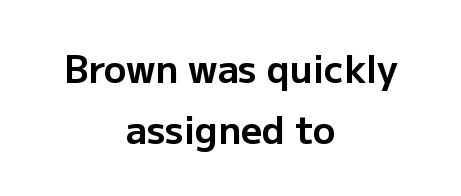
Q: Is the text bold? A: Yes.
Q: Is the text italic (slanted)? A: No, it is upright.
Q: Is the typeface a serif or a sans-serif typeface? A: Sans-serif.
Q: Is the text underlined? A: No.
Q: How is the paragraph aligned? A: Centered.
Q: Is the spacing between letters normal or unusually wide? A: Normal.
Q: Is the spacing between lines tight, normal or loose? A: Normal.
Q: Width (condensed, normal, or wide)? A: Normal.
Q: Stroke contrast? A: Low.
Q: x-height? A: Medium.
Q: Monospaced? A: No.
